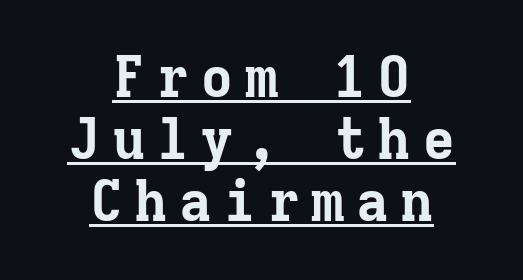
The image shows 56 px bold serif type, upright, monospaced; set centered, tight line spacing (1.11x), underlined; low stroke contrast and a medium x-height.
